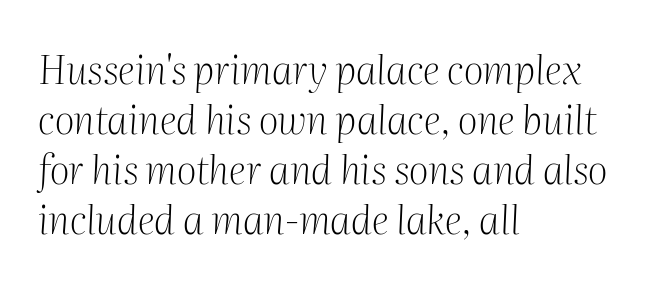
Q: Is the text bold? A: No.
Q: Is the text italic (slanted)? A: Yes, it leans right by about 2 degrees.
Q: Is the typeface a serif or a sans-serif typeface? A: Serif.
Q: Is the text underlined? A: No.
Q: How is the paragraph aligned? A: Left-aligned.
Q: Is the spacing between letters normal or unusually wide? A: Normal.
Q: Is the spacing between lines tight, normal or loose? A: Normal.
Q: Width (condensed, normal, or wide)? A: Normal.
Q: Stroke contrast? A: Medium.
Q: x-height? A: Medium.
Q: Monospaced? A: No.
